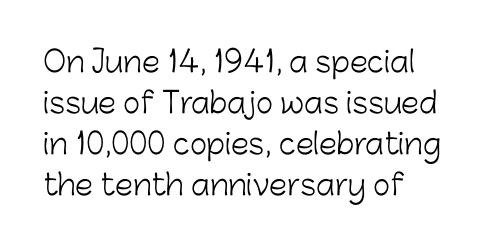
Stroke terminals: plain, sans-serif. The typesetter chose a ragged-right arrangement here. Compared with typical body copy, the letter spacing here is the same. On a weight scale, this lands at 450 or below.
